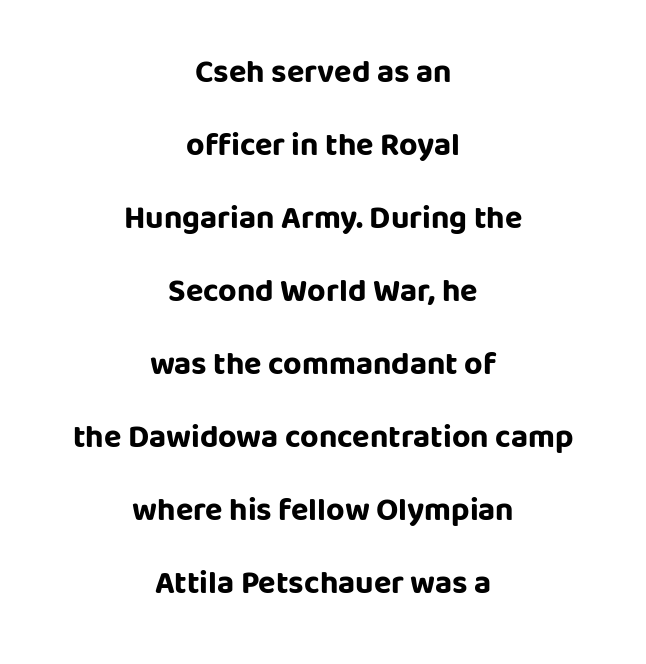
This rendering leaves character spacing at its baseline value. You could not count columns in this text — the font is proportionally spaced. One-word summary of the alignment: center. The space between consecutive lines is lavish. Type without underlining. Nothing sits at the stroke ends, so this counts as sans-serif.
